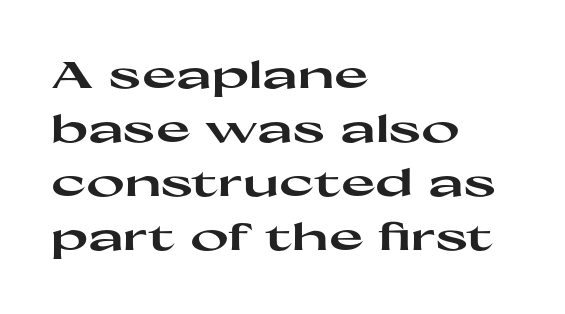
Does the leading feel generous? No, just average. Descender tails drop into unmarked territory. Each letter keeps its own natural width here, so spacing adapts to shape. This rendering employs a face without finishing strokes, i.e., a sans-serif.
